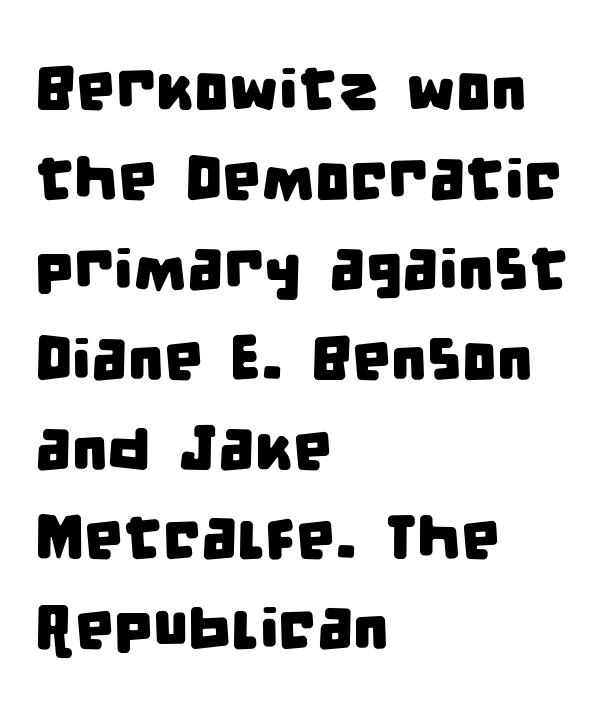
{"serif": "no", "width": "condensed", "stroke_contrast": "low", "x_height": "large", "monospaced": "no", "underline": "no", "align": "left", "line_spacing": "normal", "line_spacing_ratio": 1.45, "letter_spacing": "normal", "letter_spacing_em": 0.0, "glyph_px": 62}
